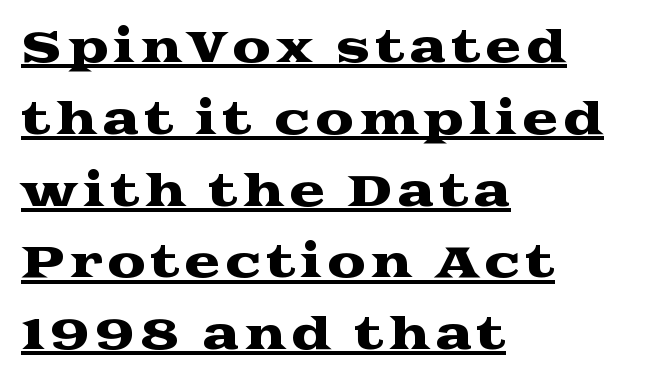
Q: Is the text italic (slanted)? A: No, it is upright.
Q: Is the typeface a serif or a sans-serif typeface? A: Serif.
Q: Is the text underlined? A: Yes.
Q: How is the paragraph aligned? A: Left-aligned.
Q: Is the spacing between lines tight, normal or loose? A: Normal.
Q: Width (condensed, normal, or wide)? A: Wide.
Q: Stroke contrast? A: Medium.
Q: x-height? A: Medium.
Q: Monospaced? A: No.
